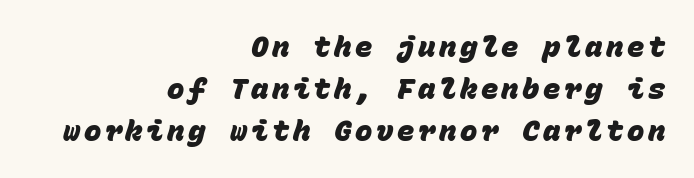
The image shows 29 px heavy sans-serif type, monospaced; set right-aligned, normal line spacing (1.44x), not underlined; low stroke contrast and a large x-height.
